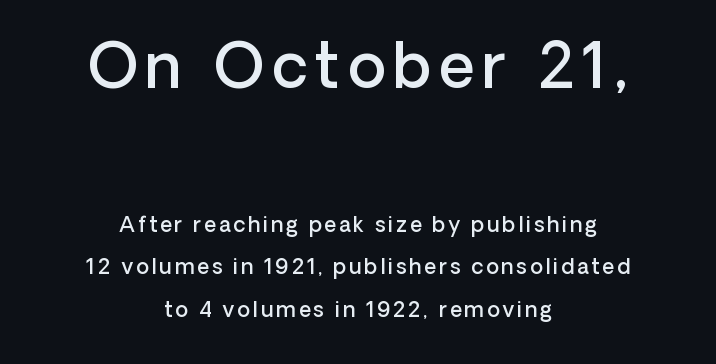
The image shows 62 px semibold sans-serif type, upright; set centered, loose line spacing (2.02x), not underlined; the first (top) block is 2.95x larger; low stroke contrast and a medium x-height.
